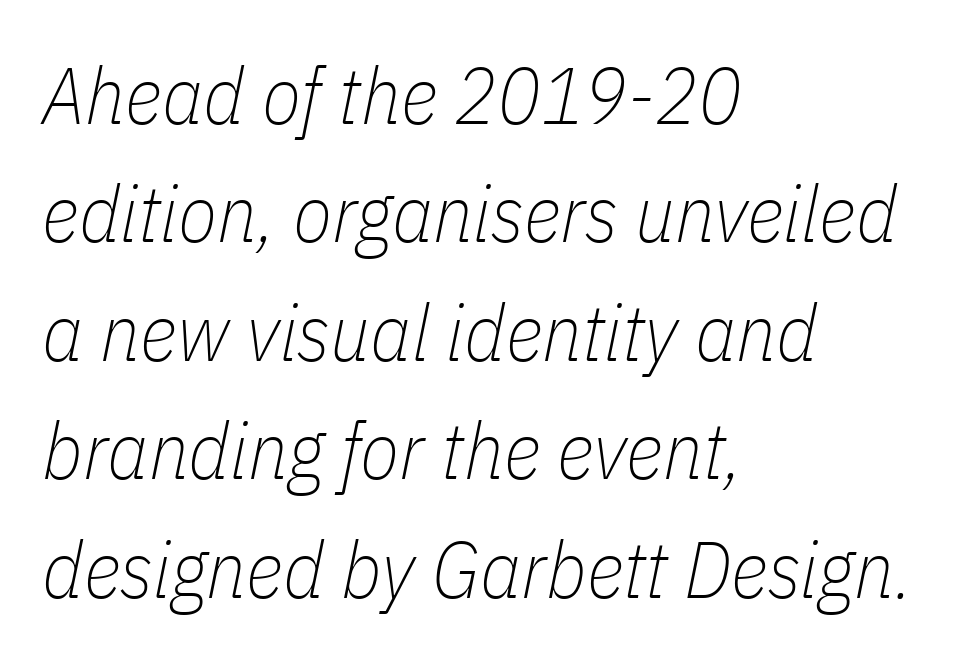
Weight: in the light-to-regular range. Spacing between characters is what you'd get straight out of the box. This is oblique type, the kind used for emphasis or titles. Students, observe: this is what conventionally led text looks like. Unmarked baselines from the first word to the last.
